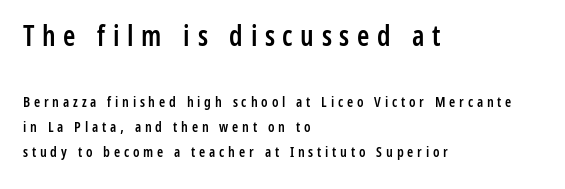
{"serif": "no", "italic": "no", "bold": "semi", "weight": "semibold", "width": "condensed", "stroke_contrast": "low", "x_height": "medium", "monospaced": "no", "underline": "no", "align": "left", "line_spacing_ratio": 1.78, "letter_spacing": "wide", "letter_spacing_em": 0.27, "larger_block": "first", "size_ratio": 2.0, "glyph_px": 28}
